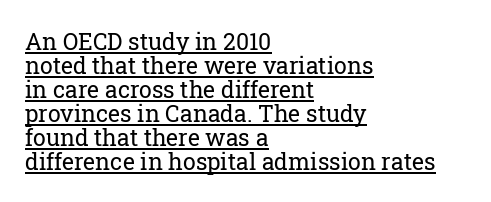
Q: Is the text bold? A: No.
Q: Is the text italic (slanted)? A: No, it is upright.
Q: Is the text underlined? A: Yes.
Q: How is the paragraph aligned? A: Left-aligned.
Q: Is the spacing between letters normal or unusually wide? A: Normal.
Q: Is the spacing between lines tight, normal or loose? A: Tight.
